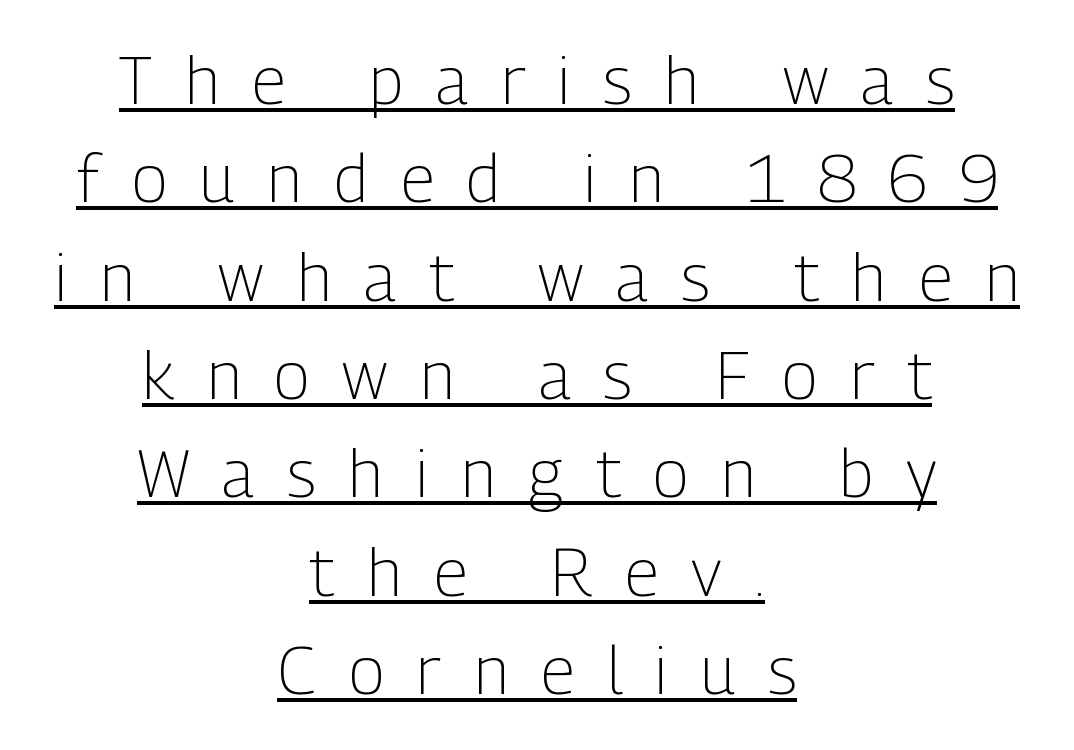
What decoration does the sample have? An underline. Italic? Not at all — the glyphs are vertical. Short note: letters widely spaced. The paragraph shown floats in the horizontal middle.
